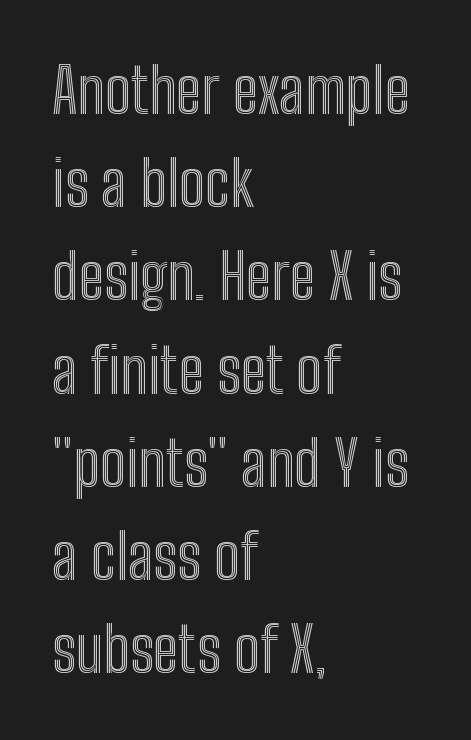
Q: Is the text italic (slanted)? A: No, it is upright.
Q: Is the text underlined? A: No.
Q: How is the paragraph aligned? A: Left-aligned.
Q: Is the spacing between letters normal or unusually wide? A: Normal.
Q: Is the spacing between lines tight, normal or loose? A: Normal.
Q: Width (condensed, normal, or wide)? A: Condensed.
Q: x-height? A: Medium.
Q: Monospaced? A: No.
